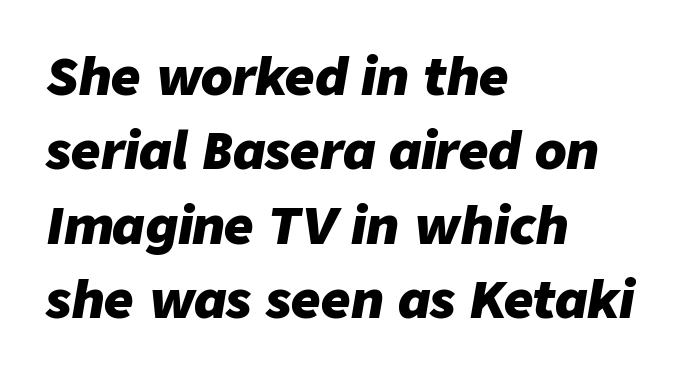
The image shows 51 px heavy type, italic (leaning right); set left-aligned, normal line spacing (1.46x), normal letter spacing, not underlined; low stroke contrast and a medium x-height.
